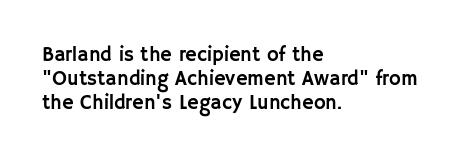
The image shows 20 px text type, upright; set left-aligned, line spacing 1.21x, normal letter spacing, not underlined.
